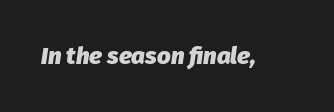
{"italic": "yes", "lean": "right", "slant_degrees": 8, "bold": "yes", "underline": "no", "letter_spacing": "normal", "letter_spacing_em": 0.0, "glyph_px": 24}
